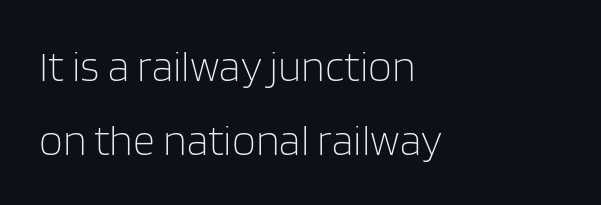
The image shows 43 px light sans-serif type, upright; set left-aligned, line spacing 1.72x, normal letter spacing, not underlined; low stroke contrast and a large x-height.
